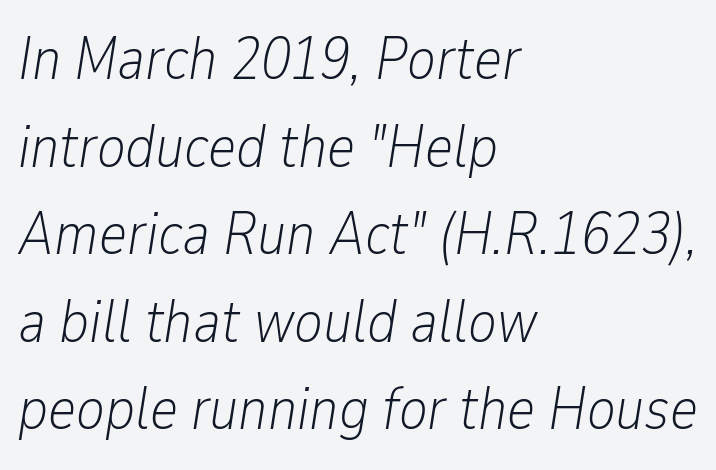
{"italic": "yes", "lean": "right", "slant_degrees": 9, "bold": "no", "weight": "light", "width": "condensed", "stroke_contrast": "low", "x_height": "medium", "monospaced": "no", "underline": "no", "align": "left", "line_spacing": "normal", "line_spacing_ratio": 1.46, "letter_spacing": "normal", "letter_spacing_em": 0.0, "glyph_px": 60}
